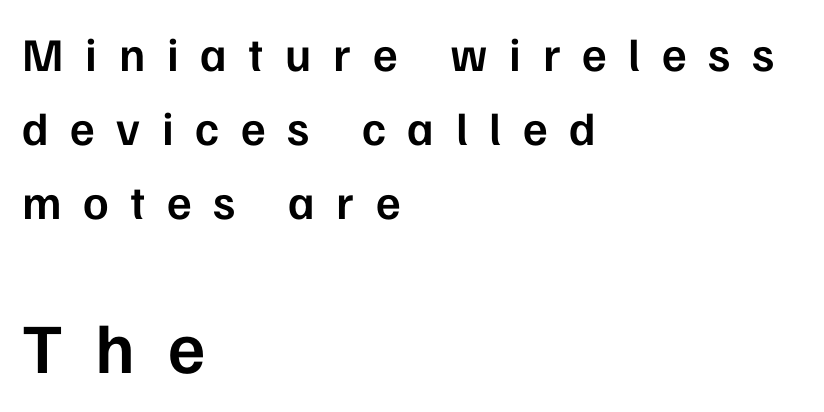
As a designer I'd log this as weight 600, semibold. Characters follow at a spacing far wider than the type designer built in. Bare-footed words on every line. Left-aligned paragraph, ragged on the right.
